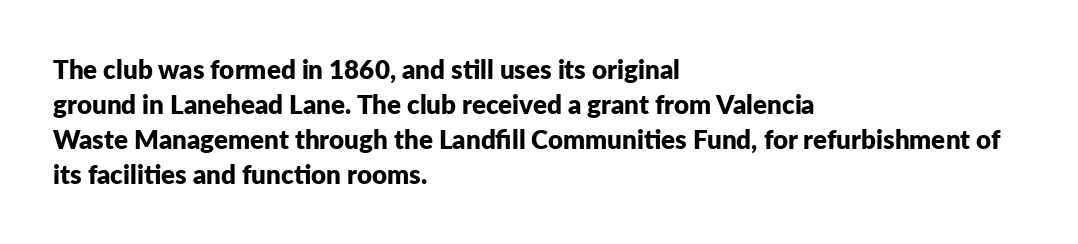
{"italic": "no", "bold": "yes", "underline": "no", "align": "left", "line_spacing": "normal", "line_spacing_ratio": 1.35, "letter_spacing": "normal", "letter_spacing_em": 0.0, "glyph_px": 26}
